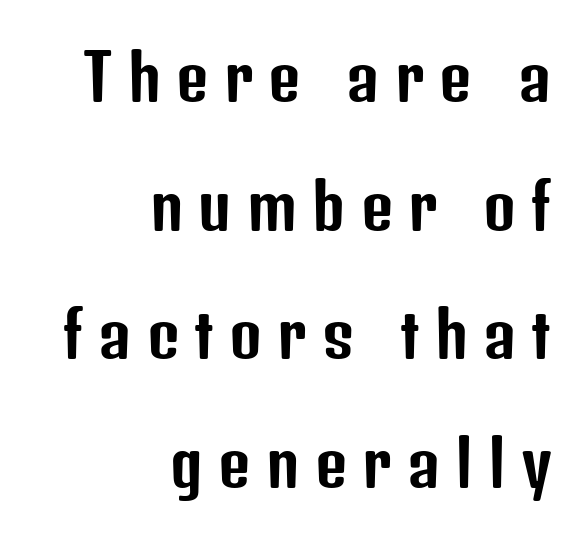
The image shows 63 px condensed sans-serif type, upright; set right-aligned, loose line spacing (2.04x), unusually wide letter spacing (+0.24 em), not underlined; low stroke contrast and a medium x-height.
